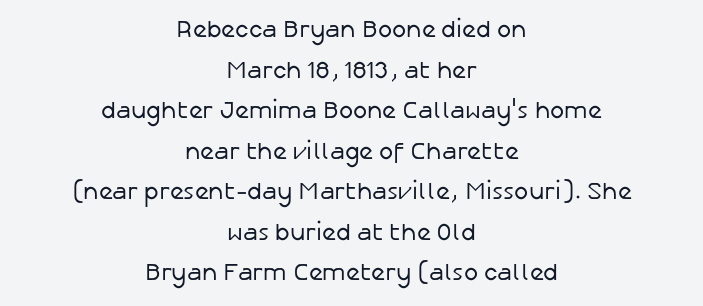
Q: Is the text bold? A: No.
Q: Is the text italic (slanted)? A: No, it is upright.
Q: Is the text underlined? A: No.
Q: How is the paragraph aligned? A: Centered.
Q: Is the spacing between letters normal or unusually wide? A: Normal.
Q: Is the spacing between lines tight, normal or loose? A: Normal.
